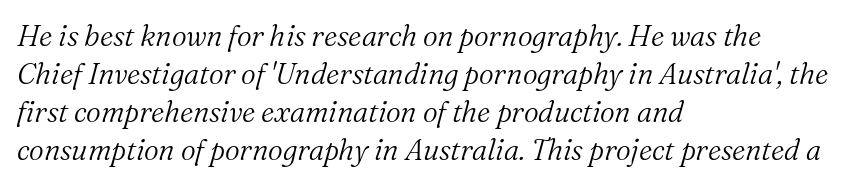
{"serif": "yes", "italic": "yes", "lean": "right", "slant_degrees": 16, "bold": "no", "weight": "light", "width": "normal", "stroke_contrast": "medium", "x_height": "medium", "monospaced": "no", "underline": "no", "align": "left", "line_spacing": "normal", "line_spacing_ratio": 1.31, "letter_spacing": "normal", "letter_spacing_em": 0.0, "glyph_px": 29}
